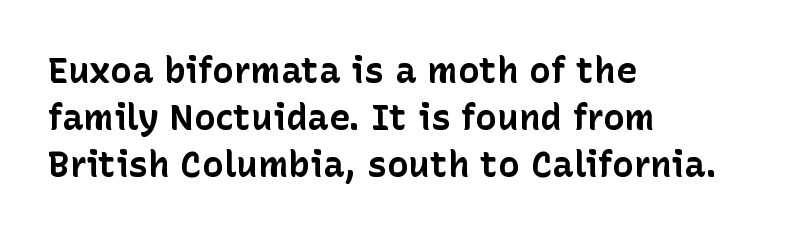
{"serif": "no", "italic": "no", "bold": "yes", "weight": "bold", "width": "normal", "stroke_contrast": "low", "x_height": "medium", "monospaced": "no", "underline": "no", "align": "left", "line_spacing": "normal", "line_spacing_ratio": 1.3, "letter_spacing": "normal", "letter_spacing_em": 0.0, "glyph_px": 36}
